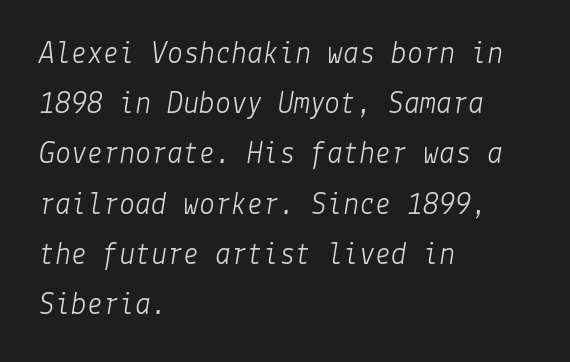
Type without underlining. The typography opts for an oblique posture over an upright one. The passage shown stacks its lines at a standard gap. Between one letter and the next there's only the usual sliver of space.
